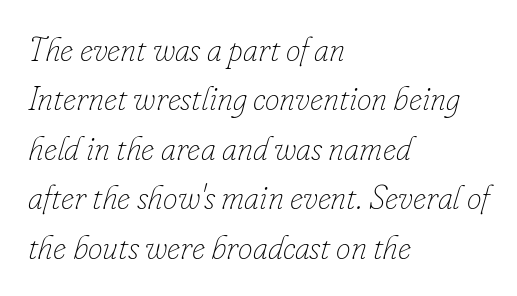
The image shows 33 px thin type, italic (leaning right); set left-aligned, normal line spacing (1.5x), normal letter spacing, not underlined; low stroke contrast and a small x-height.
